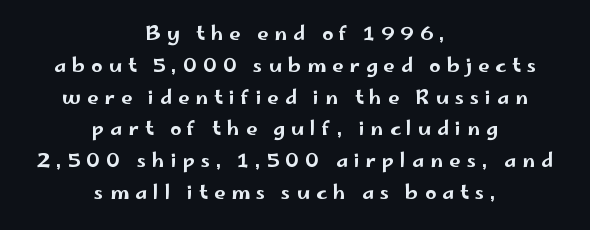
{"italic": "no", "underline": "no", "align": "center", "line_spacing": "normal", "line_spacing_ratio": 1.59, "letter_spacing": "wide", "letter_spacing_em": 0.3, "glyph_px": 20}
